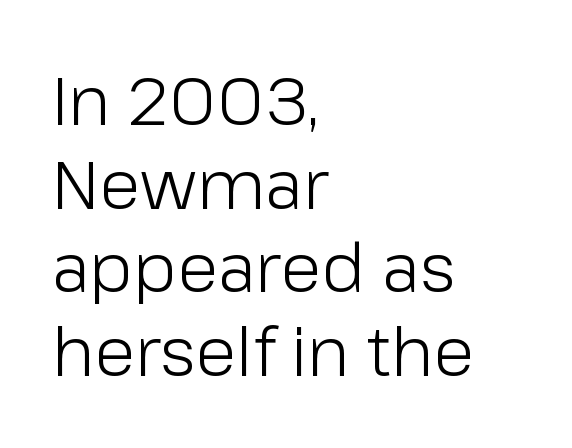
The image shows 68 px light sans-serif type, upright; set left-aligned, line spacing 1.23x, normal letter spacing, not underlined; low stroke contrast and a medium x-height.
